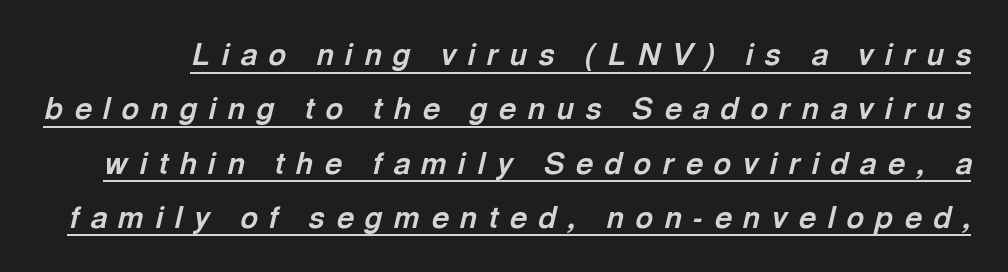
{"italic": "yes", "lean": "right", "slant_degrees": 13, "bold": "yes", "weight": "bold", "width": "normal", "x_height": "medium", "monospaced": "no", "underline": "yes", "line_spacing_ratio": 1.81, "letter_spacing": "wide", "letter_spacing_em": 0.38, "glyph_px": 30}
